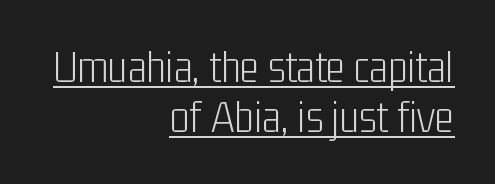
Designer's note — italics off, roman on. Ink coverage per letter is moderate at most. All the whitespace from short lines collects on the left. The lines are packed closely together with very little leading.
